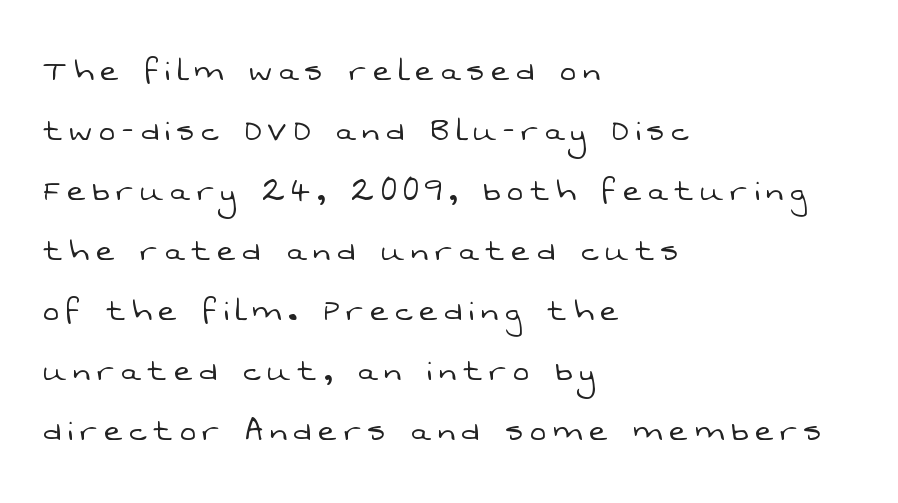
{"serif": "no", "bold": "no", "weight": "light", "width": "normal", "stroke_contrast": "low", "x_height": "medium", "monospaced": "no", "underline": "no", "align": "left", "line_spacing": "normal", "line_spacing_ratio": 1.58, "glyph_px": 38}
